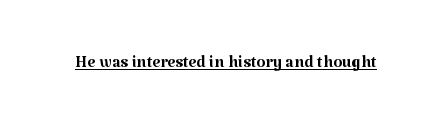
Students, observe the line beneath the letters — that is underlining. You can tell it's not italic because the verticals are truly vertical. Stems here are at most as thick as an everyday book face. Between one letter and the next there's only the usual sliver of space.
